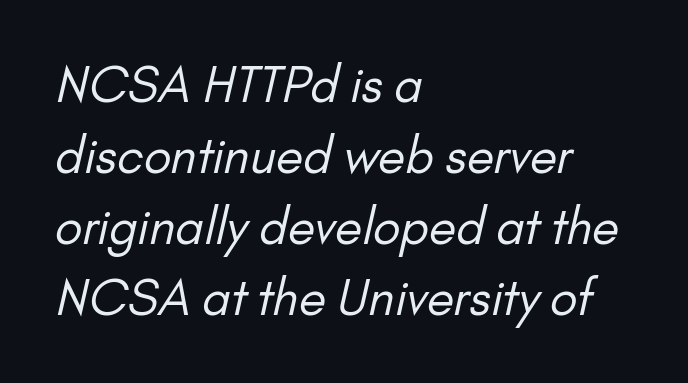
What's the leading like? Ordinary, nothing unusual. Rule under the text: the space is simply empty. Font category for this specimen: sans-serif. Inter-character spacing is left at the font's built-in metrics. The setting favours the left margin, as ordinary paragraphs usually do.
